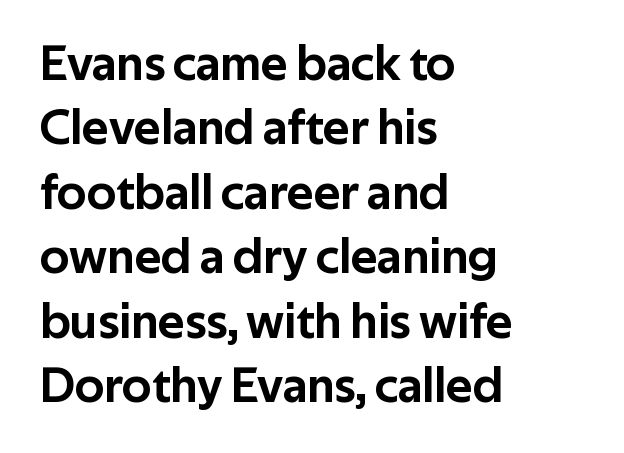
The image shows 50 px sans-serif type, upright; set left-aligned, normal line spacing (1.29x), normal letter spacing, not underlined; low stroke contrast and a medium x-height.
